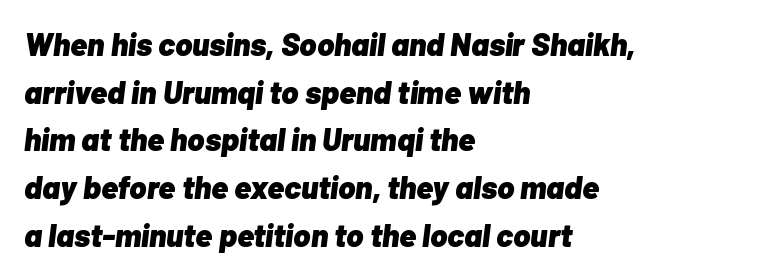
The image shows 32 px heavy type, italic (leaning right); set left-aligned, normal line spacing (1.49x), normal letter spacing, not underlined; low stroke contrast and a medium x-height.
